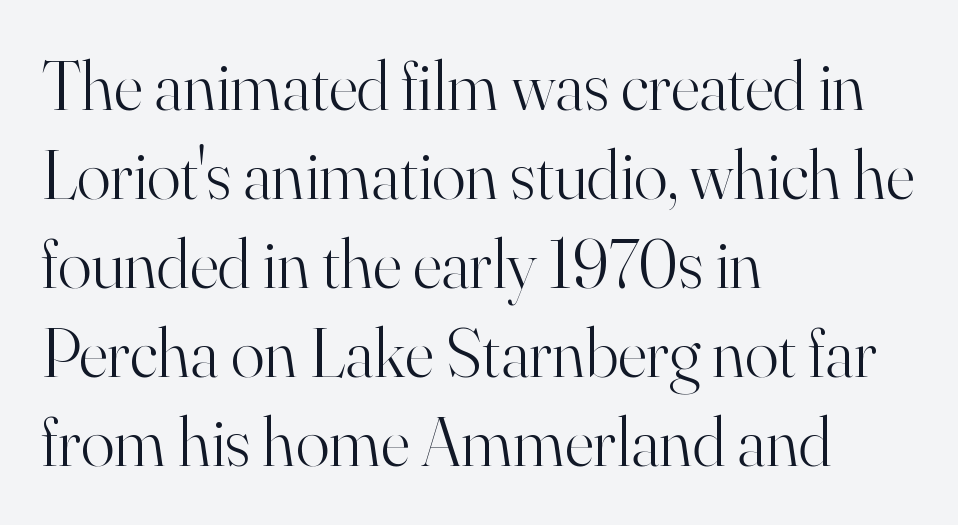
Short note: letters normally spaced. Leading matches the norm, producing a regular column. Letters rest on an invisible, unmarked baseline. Short and long lines alike share a common starting point at left. The text was rendered using a seriffed face with decorative stroke endings.
